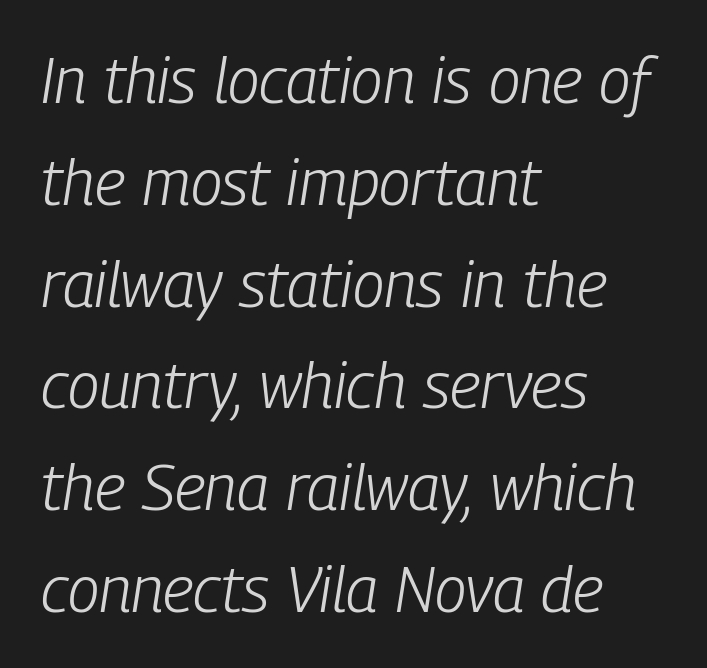
A bare baseline throughout the passage. Tall strokes in this sample are angled rather than plumb. Stroke mass is kept to a normal reading level or below. Proportional: the letters do not fall into vertical columns.
